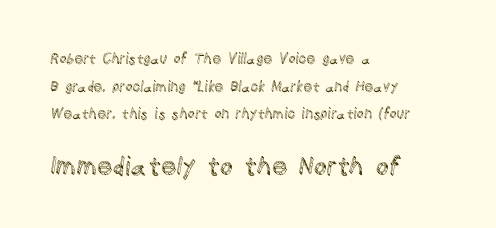
The image shows 25 px text type; set left-aligned, loose line spacing (1.97x), normal letter spacing, not underlined; the second (bottom) block is 1.79x larger.
